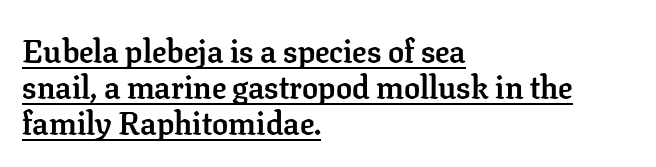
{"serif": "yes", "italic": "no", "bold": "yes", "weight": "semibold", "width": "normal", "stroke_contrast": "low", "x_height": "medium", "monospaced": "no", "underline": "yes", "align": "left", "line_spacing": "tight", "line_spacing_ratio": 1.12, "letter_spacing": "normal", "letter_spacing_em": 0.0, "glyph_px": 32}
